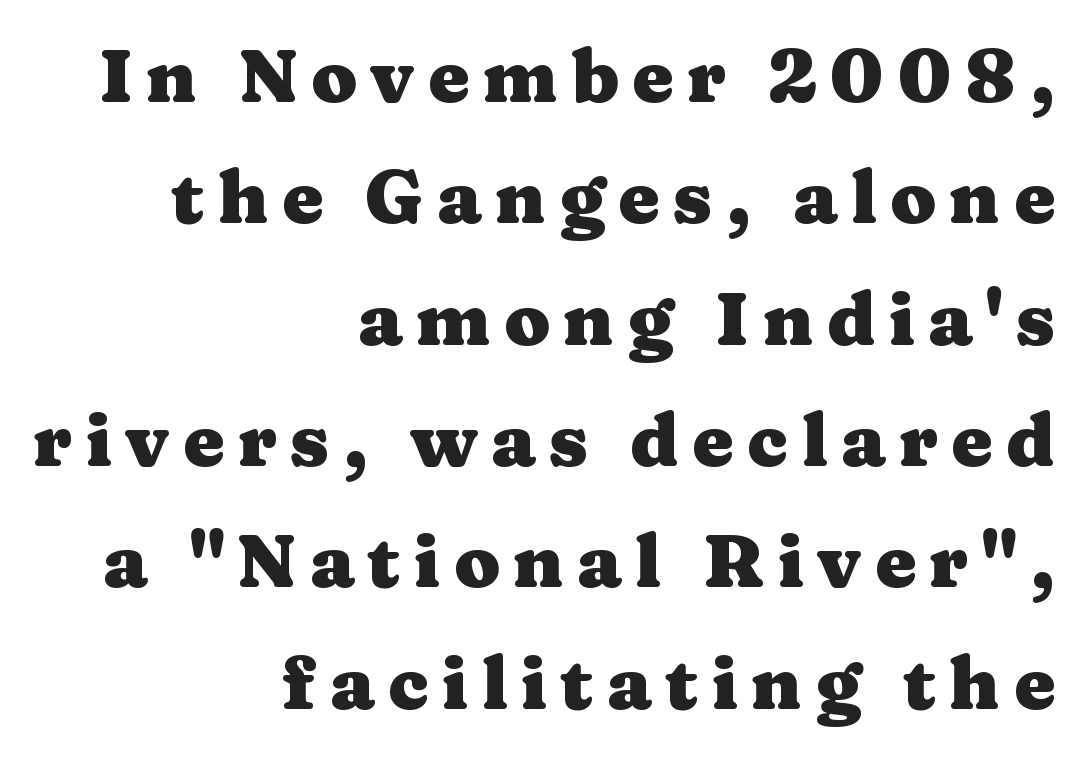
The image shows 74 px heavy, wide serif type, upright; set right-aligned, normal line spacing (1.64x), not underlined; medium stroke contrast and a medium x-height.
